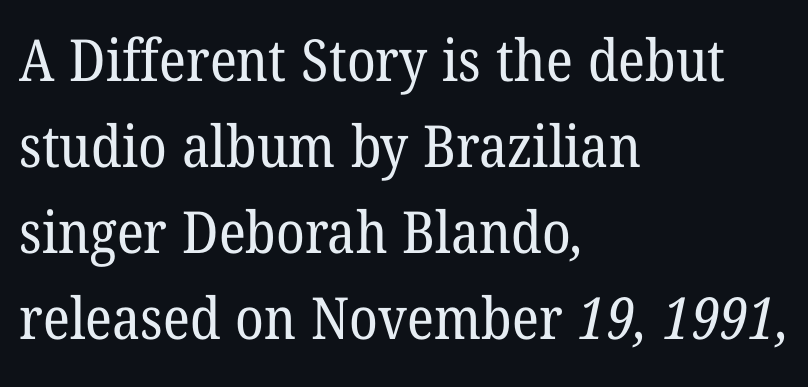
Q: Is the text bold? A: No.
Q: Is the typeface a serif or a sans-serif typeface? A: Serif.
Q: Is the text underlined? A: No.
Q: How is the paragraph aligned? A: Left-aligned.
Q: Is the spacing between letters normal or unusually wide? A: Normal.
Q: Is the spacing between lines tight, normal or loose? A: Normal.
Q: Width (condensed, normal, or wide)? A: Normal.
Q: Stroke contrast? A: Low.
Q: x-height? A: Medium.
Q: Monospaced? A: No.
